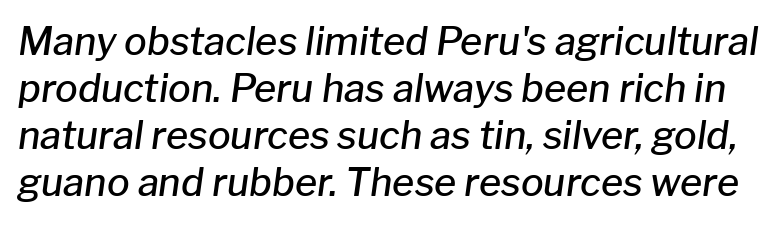
Yep, that's italic — everything's leaning. The space beneath each line is pristine and unruled. The face used here is proportionally spaced, like ordinary book or web type. A fair bit of extra ink — the face is semibold, not bold. Honestly, the letter spacing is just normal — you wouldn't notice it.
